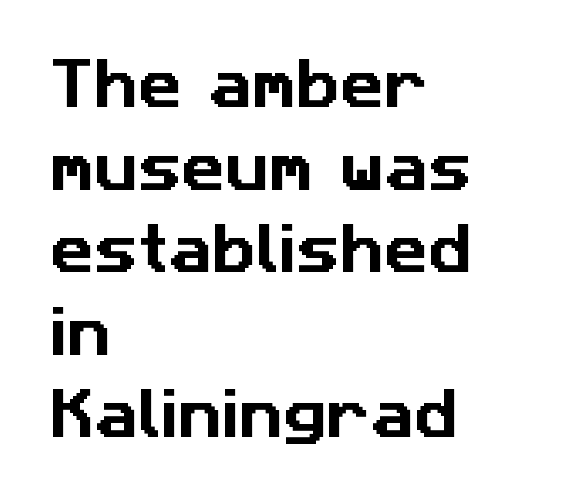
{"serif": "no", "width": "normal", "stroke_contrast": "low", "x_height": "medium", "monospaced": "no", "underline": "no", "align": "left", "line_spacing": "normal", "line_spacing_ratio": 1.53, "letter_spacing": "normal", "letter_spacing_em": 0.0, "glyph_px": 54}
